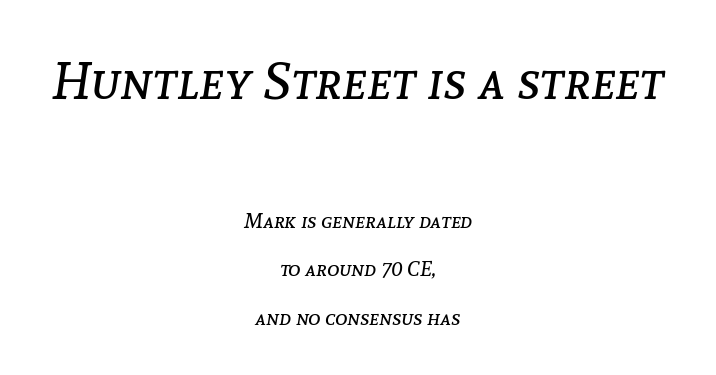
Descenders hang freely into open space. Visually, the top section dominates because its glyphs are scaled up. Unbolded letterforms with no extra heft. A typesetter would call this proportional, since set widths differ per character. Alignment: centered.
